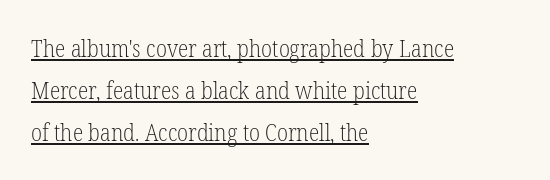
{"italic": "no", "bold": "no", "underline": "yes", "align": "left", "line_spacing_ratio": 1.75, "letter_spacing": "normal", "letter_spacing_em": 0.0, "glyph_px": 24}
